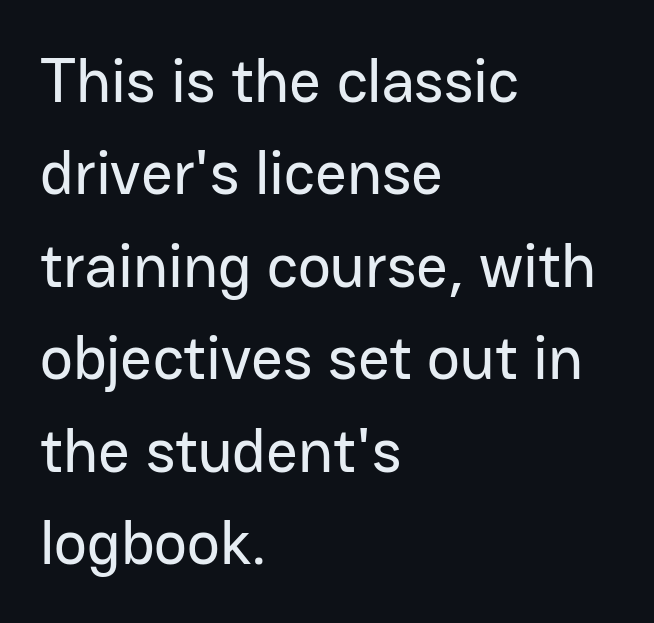
The image shows 62 px sans-serif type, upright; set left-aligned, normal line spacing (1.49x), normal letter spacing, not underlined; low stroke contrast and a medium x-height.
